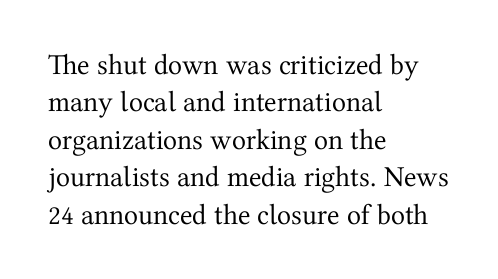
Q: Is the text bold? A: No.
Q: Is the text italic (slanted)? A: No, it is upright.
Q: Is the typeface a serif or a sans-serif typeface? A: Serif.
Q: Is the text underlined? A: No.
Q: How is the paragraph aligned? A: Left-aligned.
Q: Is the spacing between letters normal or unusually wide? A: Normal.
Q: Is the spacing between lines tight, normal or loose? A: Normal.
Q: Width (condensed, normal, or wide)? A: Normal.
Q: Stroke contrast? A: Medium.
Q: x-height? A: Medium.
Q: Monospaced? A: No.
